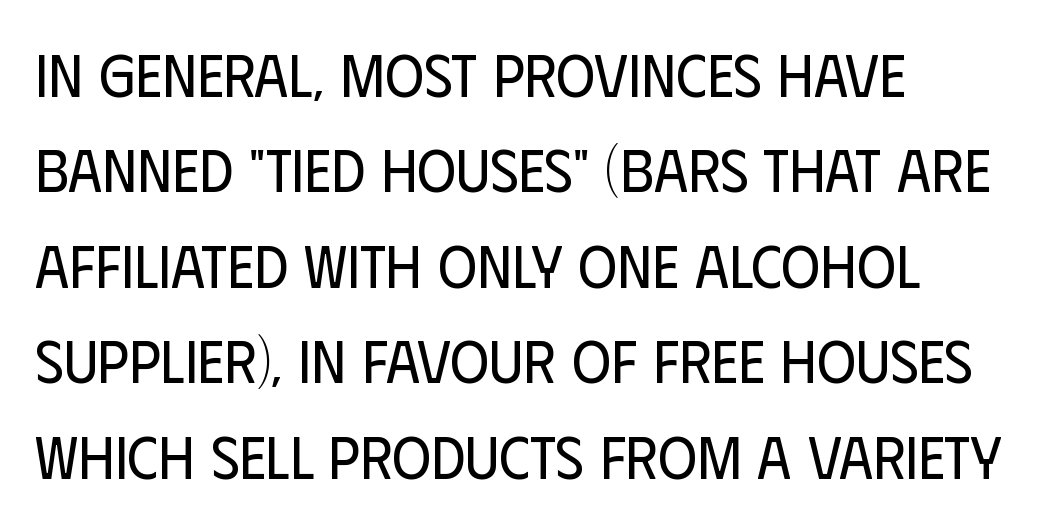
{"serif": "no", "italic": "no", "bold": "no", "weight": "regular", "width": "condensed", "stroke_contrast": "low", "x_height": "large", "monospaced": "no", "underline": "no", "align": "left", "line_spacing": "normal", "line_spacing_ratio": 1.59, "letter_spacing": "normal", "letter_spacing_em": 0.0, "glyph_px": 60}
